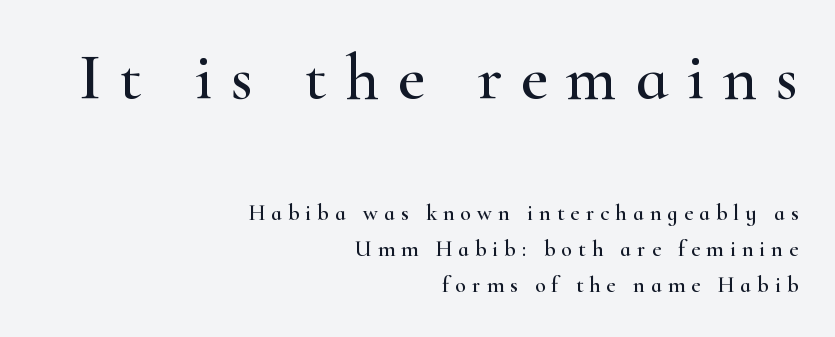
Q: Is the text italic (slanted)? A: No, it is upright.
Q: Is the typeface a serif or a sans-serif typeface? A: Serif.
Q: Is the text underlined? A: No.
Q: How is the paragraph aligned? A: Right-aligned.
Q: Is the spacing between letters normal or unusually wide? A: Unusually wide.
Q: Is the spacing between lines tight, normal or loose? A: Normal.
Q: Which block of text is set in a larger size, the first (top) or the second (bottom)? A: The first (top) one.
Q: Width (condensed, normal, or wide)? A: Wide.
Q: Stroke contrast? A: High.
Q: x-height? A: Small.
Q: Monospaced? A: No.
